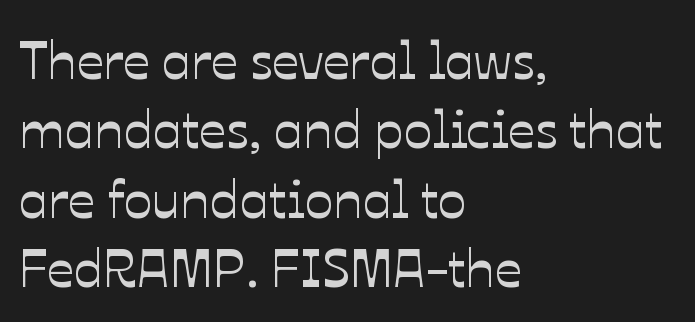
The passage shown is typed in a proportional face where columns would drift. Characters remain perfectly vertical along every line. Honestly, the letter spacing is just normal — you wouldn't notice it. Check the space under the baseline: it is left empty. Is the block centered? No — it sits flush against the left margin.
